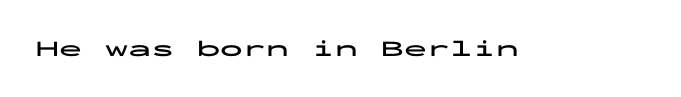
Q: Is the text bold? A: Yes.
Q: Is the text italic (slanted)? A: No, it is upright.
Q: Is the text underlined? A: No.
Q: Is the spacing between letters normal or unusually wide? A: Normal.
